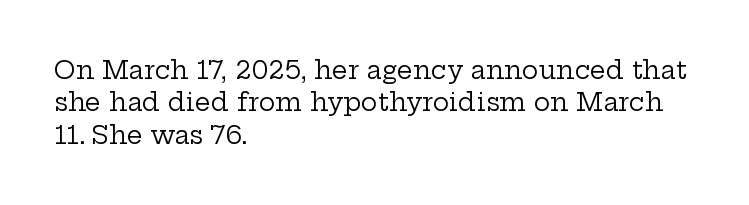
{"italic": "no", "bold": "no", "underline": "no", "align": "left", "line_spacing": "normal", "line_spacing_ratio": 1.3, "letter_spacing": "normal", "letter_spacing_em": 0.0, "glyph_px": 25}
